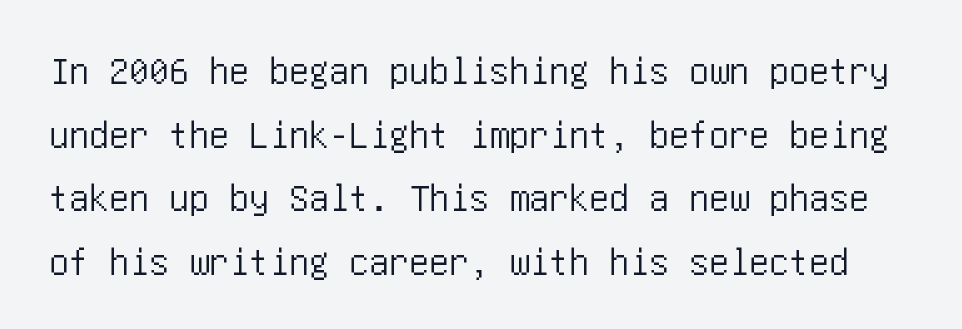
Each word holds together tightly as a unit, with standard inter-letter gaps. What's the leading like? Ordinary, nothing unusual. This is roman type, the default non-slanted kind. Font category for this specimen: sans-serif. The glyphs are unaccompanied by any horizontal stroke below them.
